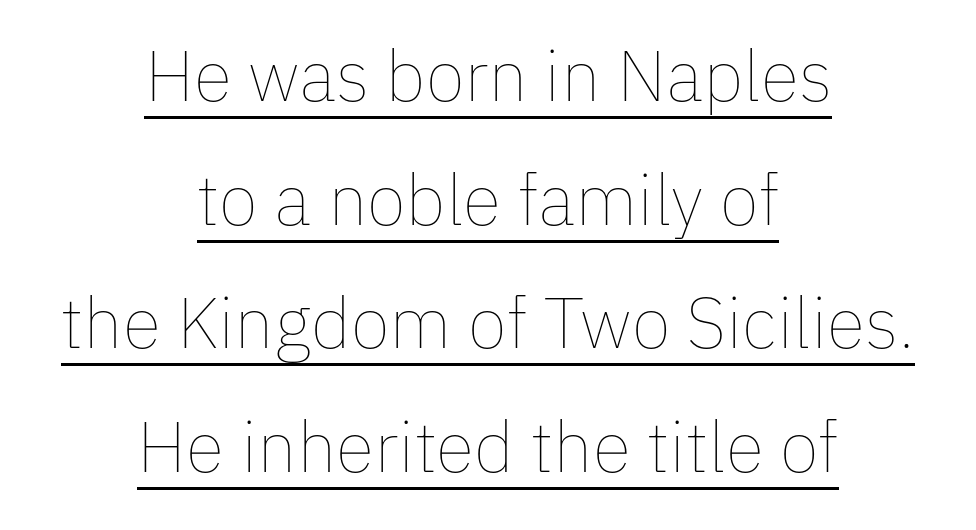
Q: Is the text bold? A: No.
Q: Is the text italic (slanted)? A: No, it is upright.
Q: Is the text underlined? A: Yes.
Q: How is the paragraph aligned? A: Centered.
Q: Is the spacing between letters normal or unusually wide? A: Normal.
Q: Width (condensed, normal, or wide)? A: Normal.
Q: Stroke contrast? A: Low.
Q: x-height? A: Medium.
Q: Monospaced? A: No.
